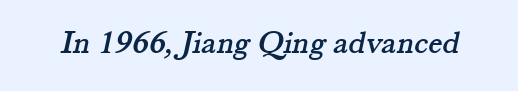
The image shows 33 px serif type; set normal letter spacing, not underlined; medium stroke contrast and a small x-height.
